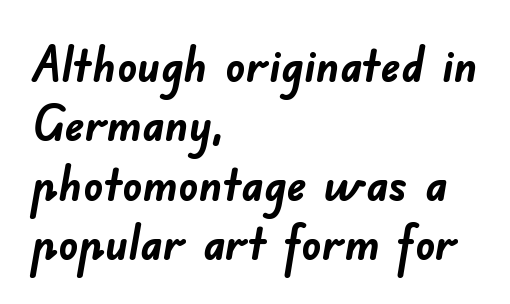
{"serif": "no", "bold": "yes", "weight": "semibold", "width": "normal", "stroke_contrast": "low", "x_height": "small", "monospaced": "no", "underline": "no", "align": "left", "line_spacing_ratio": 1.21, "letter_spacing": "normal", "letter_spacing_em": 0.0, "glyph_px": 49}
